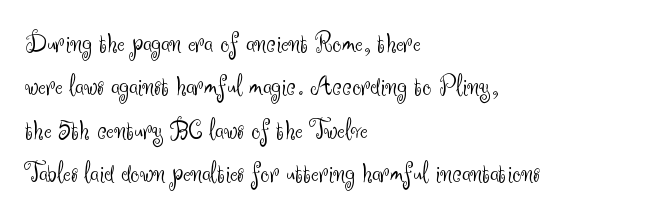
The letters stand upright; this is a roman face. Each line starts at the same left margin while the right side varies. What stands out about the letter spacing? Nothing — it is the standard amount. No heavy texture on the line: the type isn't bold. Reading down the column, the eye jumps a familiar distance to each next line. Here the designer chose a conventional face with non-uniform glyph widths.
